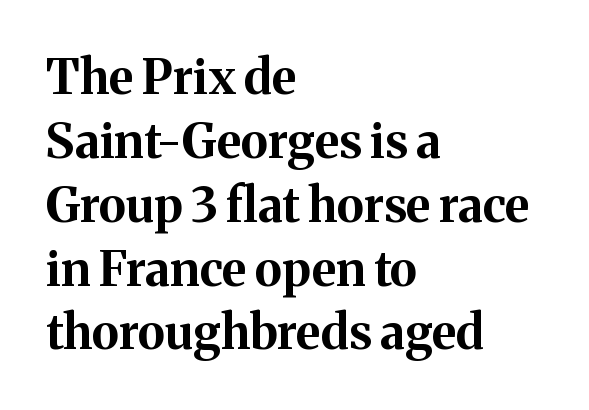
Old-style or modern, the face here clearly has serifs. What stands out about the letter spacing? Nothing — it is the standard amount. Rows of type keep a routine distance in the vertical direction. Ascenders rise straight up at ninety degrees. The space directly below the letters is spotless. Each letter keeps its own natural width here, so spacing adapts to shape.
